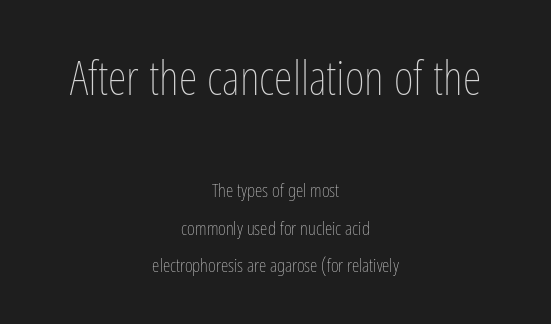
{"italic": "no", "bold": "no", "weight": "thin", "width": "condensed", "stroke_contrast": "low", "x_height": "medium", "monospaced": "no", "underline": "no", "align": "center", "line_spacing": "loose", "line_spacing_ratio": 1.96, "letter_spacing": "normal", "letter_spacing_em": 0.0, "larger_block": "first", "size_ratio": 2.53, "glyph_px": 48}
